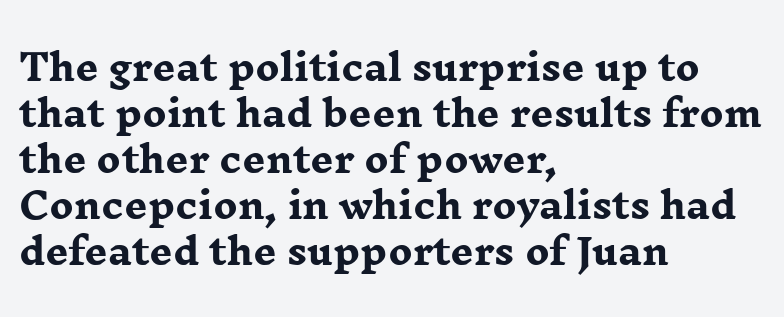
Typesetter's note: full bold, strokes at maximum text heaviness. The passage shown is typed in a proportional face where columns would drift. The text was rendered using a seriffed face with decorative stroke endings. A student would call this left alignment; a typographer would say flush left, rag right.
